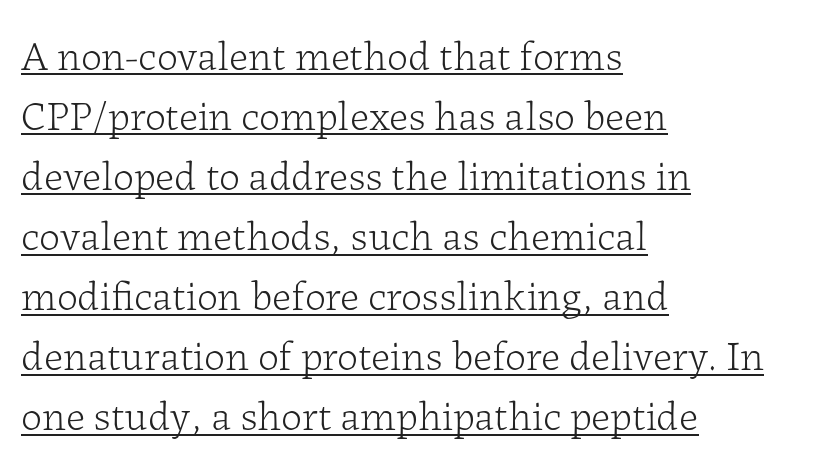
The letters sit at their default tracking, neither squeezed nor spread. Type style note: has serifs. Line spacing here is normal. These lines are rendered in a variable-pitch font.
